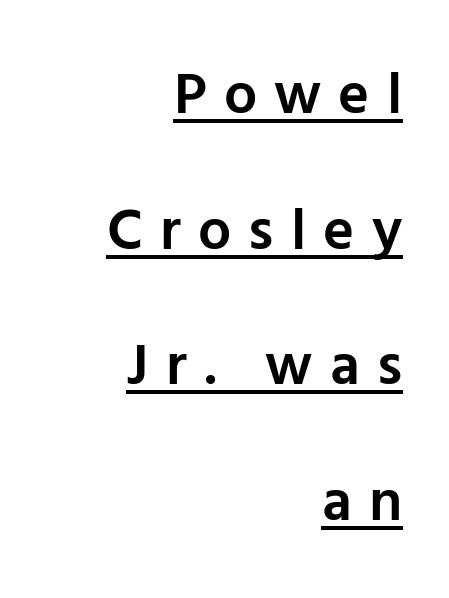
{"serif": "no", "italic": "no", "bold": "semi", "weight": "semibold", "width": "normal", "stroke_contrast": "low", "x_height": "medium", "monospaced": "no", "underline": "yes", "align": "right", "line_spacing": "loose", "line_spacing_ratio": 2.3, "letter_spacing": "wide", "letter_spacing_em": 0.29, "glyph_px": 59}
